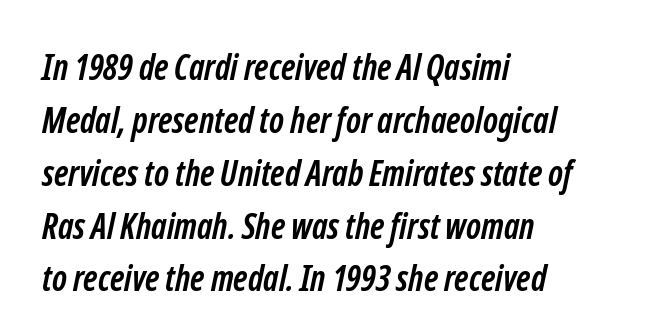
The words here are not underlined. The designer went with a sans here, leaving each stem footless. You could not count columns in this text — the font is proportionally spaced. Set as a true bold cut, around the 700 mark. The paragraph has a hard left edge and a soft right edge. Caption: standard tracking, unaltered.
